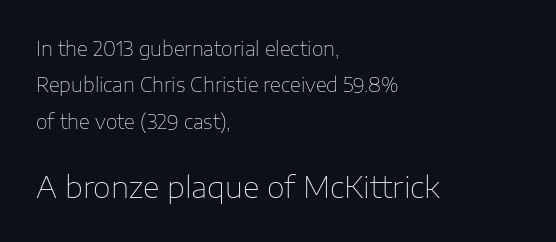
{"serif": "no", "italic": "no", "bold": "no", "weight": "thin", "width": "normal", "stroke_contrast": "low", "x_height": "medium", "monospaced": "no", "underline": "no", "align": "left", "line_spacing": "loose", "line_spacing_ratio": 1.91, "letter_spacing": "normal", "letter_spacing_em": 0.0, "larger_block": "second", "size_ratio": 1.53, "glyph_px": 29}
